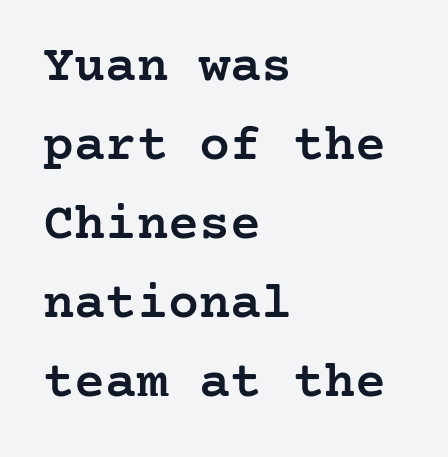
Q: Is the text bold? A: Semi-bold.
Q: Is the text italic (slanted)? A: No, it is upright.
Q: Is the typeface a serif or a sans-serif typeface? A: Serif.
Q: Is the text underlined? A: No.
Q: How is the paragraph aligned? A: Left-aligned.
Q: Is the spacing between letters normal or unusually wide? A: Normal.
Q: Is the spacing between lines tight, normal or loose? A: Normal.
Q: Width (condensed, normal, or wide)? A: Normal.
Q: Stroke contrast? A: Low.
Q: x-height? A: Medium.
